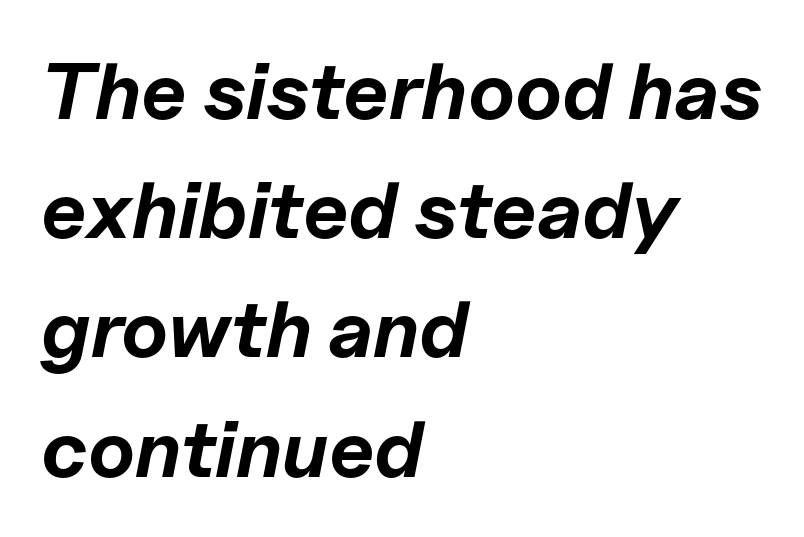
Pretty heavy lettering here — definitely bold. The lines in this sample share a left origin and differ only in where they stop. These lines are rendered in a variable-pitch font. The zone under the glyphs is completely vacant. An italicized treatment has been applied to the whole sample. Is there much room between lines? A standard amount, neither cramped nor airy.
